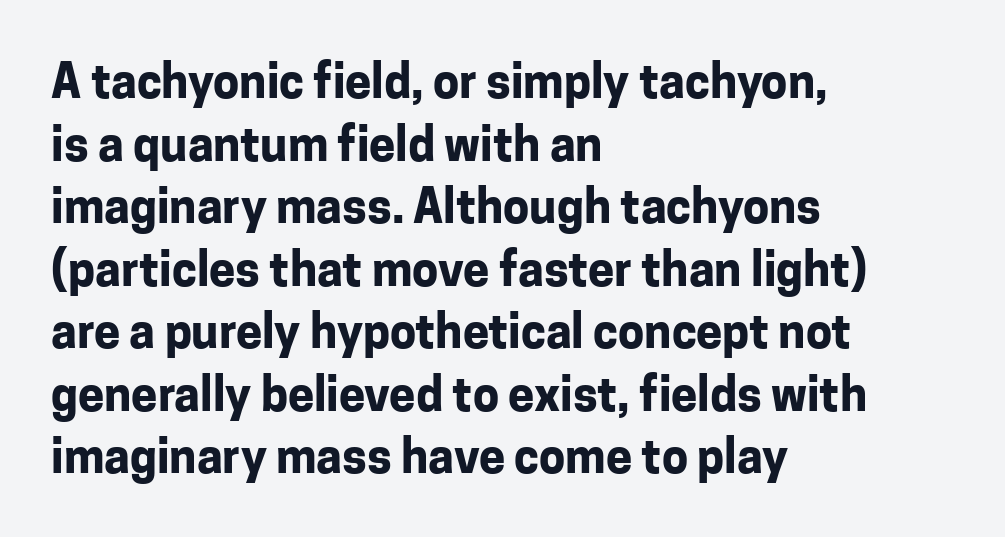
{"serif": "no", "italic": "no", "bold": "yes", "weight": "bold", "width": "normal", "stroke_contrast": "low", "x_height": "medium", "monospaced": "no", "underline": "no", "align": "left", "line_spacing": "normal", "line_spacing_ratio": 1.33, "letter_spacing": "normal", "letter_spacing_em": 0.0, "glyph_px": 47}
